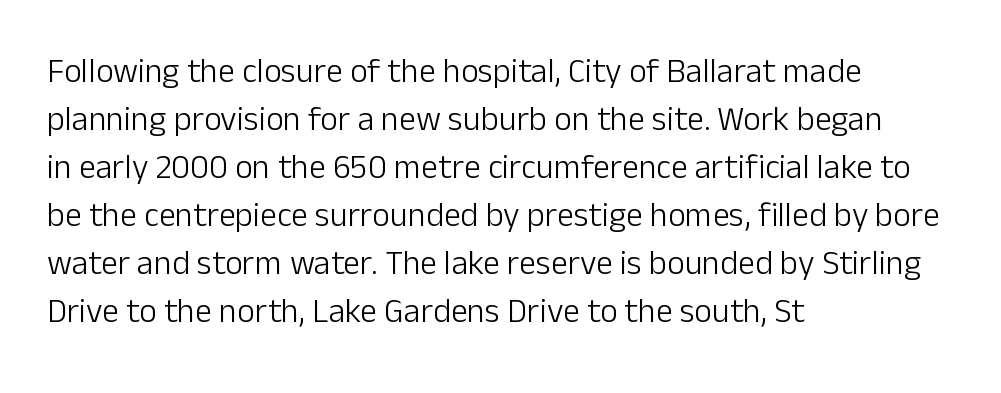
Q: Is the text bold? A: No.
Q: Is the text italic (slanted)? A: No, it is upright.
Q: Is the typeface a serif or a sans-serif typeface? A: Sans-serif.
Q: Is the text underlined? A: No.
Q: How is the paragraph aligned? A: Left-aligned.
Q: Is the spacing between letters normal or unusually wide? A: Normal.
Q: Is the spacing between lines tight, normal or loose? A: Normal.
Q: Width (condensed, normal, or wide)? A: Normal.
Q: Stroke contrast? A: Low.
Q: x-height? A: Medium.
Q: Monospaced? A: No.
